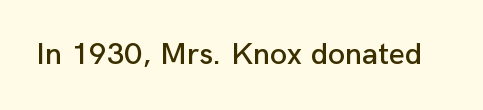
Q: Is the text italic (slanted)? A: No, it is upright.
Q: Is the typeface a serif or a sans-serif typeface? A: Sans-serif.
Q: Is the text underlined? A: No.
Q: Is the spacing between letters normal or unusually wide? A: Normal.
Q: Width (condensed, normal, or wide)? A: Normal.
Q: Stroke contrast? A: Low.
Q: x-height? A: Medium.
Q: Monospaced? A: No.
